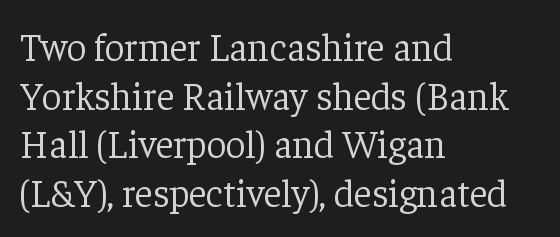
Q: Is the text bold? A: No.
Q: Is the text italic (slanted)? A: No, it is upright.
Q: Is the typeface a serif or a sans-serif typeface? A: Serif.
Q: Is the text underlined? A: No.
Q: How is the paragraph aligned? A: Left-aligned.
Q: Is the spacing between letters normal or unusually wide? A: Normal.
Q: Is the spacing between lines tight, normal or loose? A: Normal.
Q: Width (condensed, normal, or wide)? A: Normal.
Q: Stroke contrast? A: Low.
Q: x-height? A: Medium.
Q: Monospaced? A: No.
